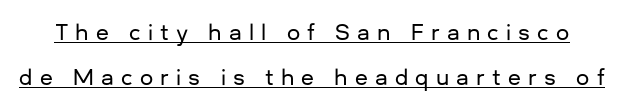
This is roman type, the default non-slanted kind. Inter-character spacing is expanded well beyond the font's built-in metrics. In terms of leading, this rendering errs on the spacious side. The words here are underlined.
